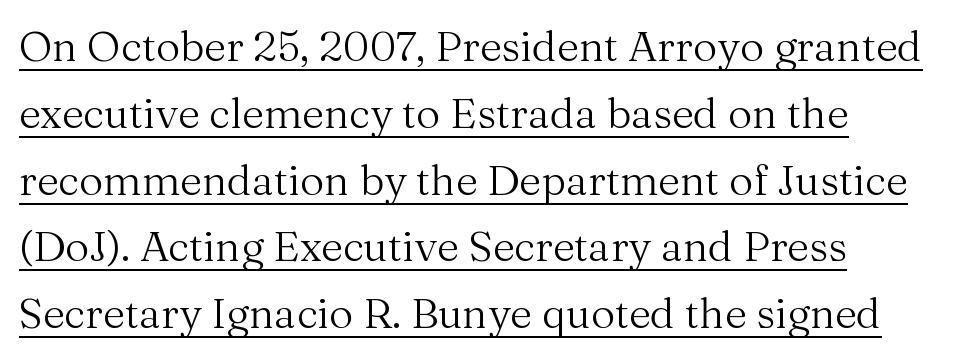
{"serif": "yes", "italic": "no", "bold": "no", "weight": "regular", "width": "normal", "stroke_contrast": "medium", "x_height": "medium", "monospaced": "no", "underline": "yes", "align": "left", "line_spacing": "normal", "line_spacing_ratio": 1.59, "letter_spacing": "normal", "letter_spacing_em": 0.0, "glyph_px": 42}
